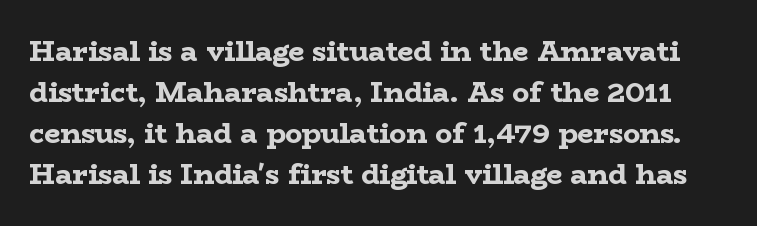
{"serif": "yes", "italic": "no", "bold": "yes", "weight": "bold", "width": "wide", "stroke_contrast": "low", "x_height": "medium", "monospaced": "no", "underline": "no", "line_spacing": "normal", "line_spacing_ratio": 1.47, "letter_spacing": "normal", "letter_spacing_em": 0.0, "glyph_px": 28}
